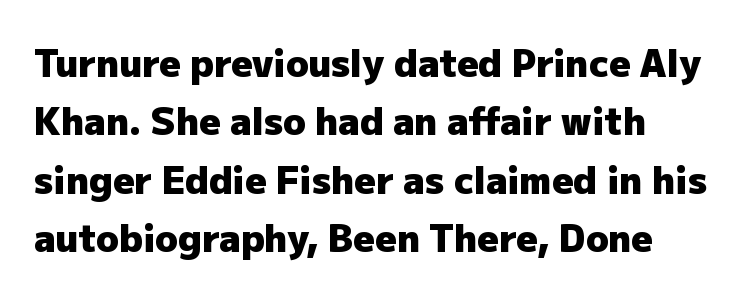
The image shows 37 px heavy sans-serif type, upright; set left-aligned, normal line spacing (1.58x), normal letter spacing, not underlined; low stroke contrast and a medium x-height.
